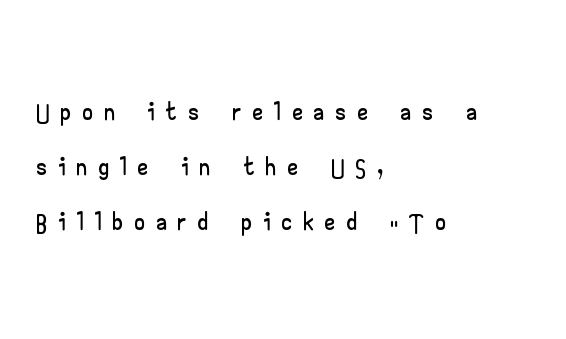
Q: Is the text italic (slanted)? A: No, it is upright.
Q: Is the typeface a serif or a sans-serif typeface? A: Sans-serif.
Q: Is the text underlined? A: No.
Q: How is the paragraph aligned? A: Left-aligned.
Q: Is the spacing between letters normal or unusually wide? A: Unusually wide.
Q: Is the spacing between lines tight, normal or loose? A: Normal.
Q: Width (condensed, normal, or wide)? A: Wide.
Q: Stroke contrast? A: Low.
Q: x-height? A: Small.
Q: Monospaced? A: No.
